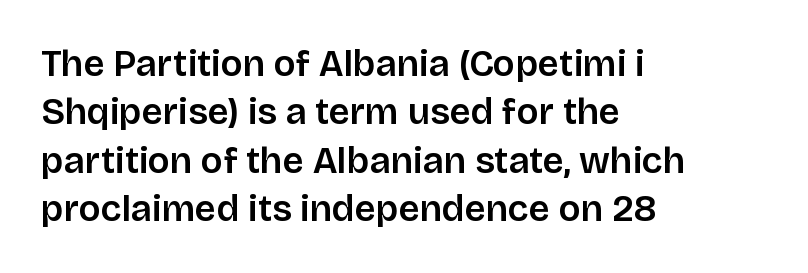
Q: Is the text bold? A: Semi-bold.
Q: Is the text italic (slanted)? A: No, it is upright.
Q: Is the typeface a serif or a sans-serif typeface? A: Sans-serif.
Q: Is the text underlined? A: No.
Q: How is the paragraph aligned? A: Left-aligned.
Q: Is the spacing between letters normal or unusually wide? A: Normal.
Q: Is the spacing between lines tight, normal or loose? A: Normal.
Q: Width (condensed, normal, or wide)? A: Normal.
Q: Stroke contrast? A: Low.
Q: x-height? A: Large.
Q: Monospaced? A: No.
